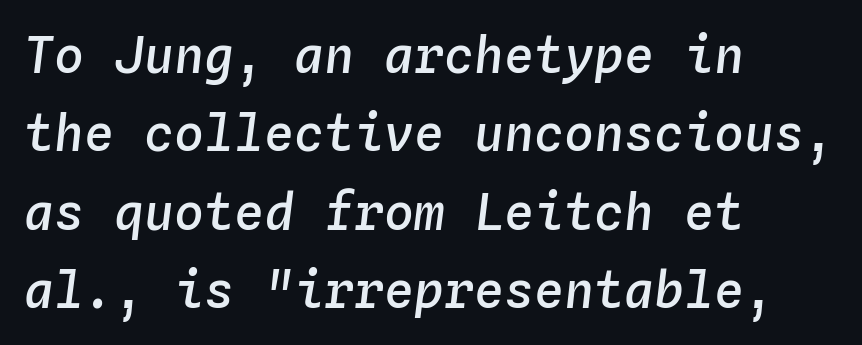
Q: Is the text bold? A: Semi-bold.
Q: Is the text italic (slanted)? A: Yes, it leans right by about 4 degrees.
Q: Is the text underlined? A: No.
Q: How is the paragraph aligned? A: Left-aligned.
Q: Is the spacing between letters normal or unusually wide? A: Normal.
Q: Is the spacing between lines tight, normal or loose? A: Normal.
Q: Width (condensed, normal, or wide)? A: Normal.
Q: Stroke contrast? A: Low.
Q: x-height? A: Medium.
Q: Monospaced? A: Yes.
